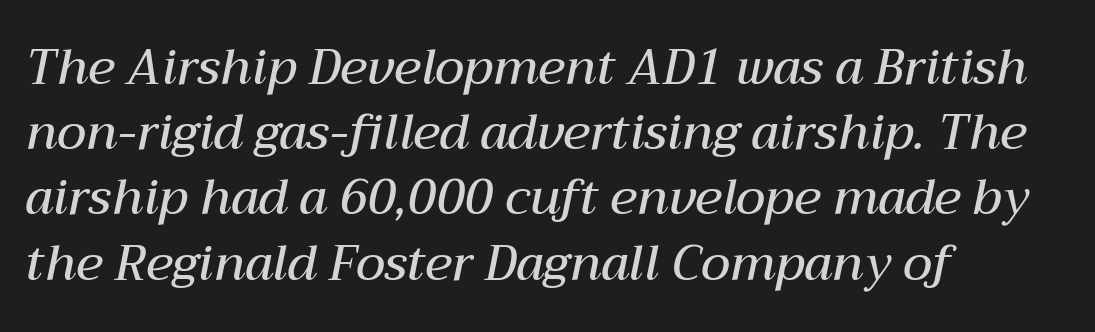
Varying glyph widths throughout — classic text-font behaviour. Caption: semibold face, moderately heavy strokes. Compared with a centered layout, this one pins lines to the left instead. How would I describe the line gaps? Plain and ordinary. Words appear dense and cohesive because spacing is normal. Designer's note — italics engaged.
